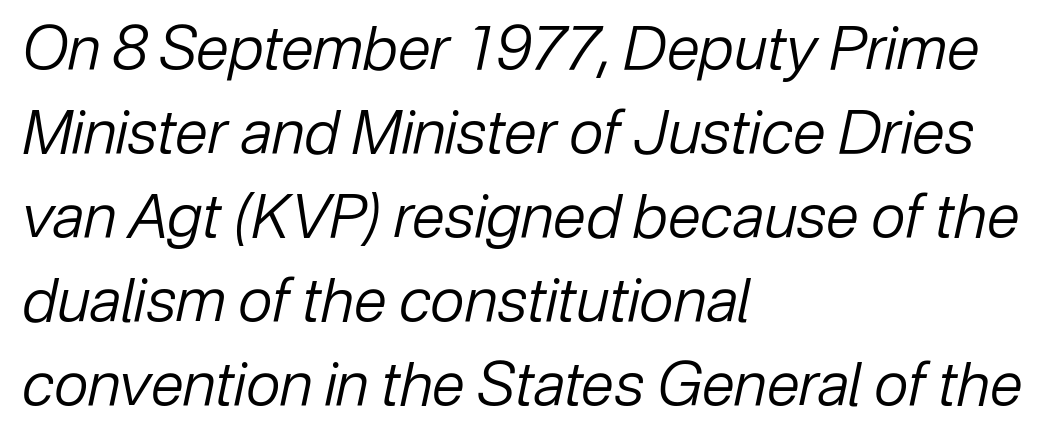
Q: Is the text bold? A: No.
Q: Is the text italic (slanted)? A: Yes, it leans right by about 12 degrees.
Q: Is the text underlined? A: No.
Q: How is the paragraph aligned? A: Left-aligned.
Q: Is the spacing between letters normal or unusually wide? A: Normal.
Q: Is the spacing between lines tight, normal or loose? A: Normal.
Q: Width (condensed, normal, or wide)? A: Normal.
Q: Stroke contrast? A: Low.
Q: x-height? A: Medium.
Q: Monospaced? A: No.
